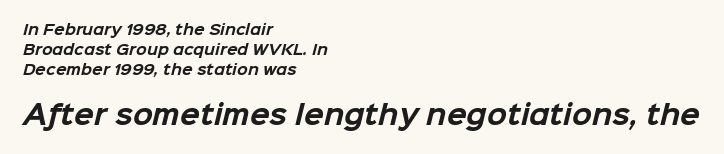
Where is the straight margin? On the left. Plain, unruled lines of type. Vertically, the passage feels balanced, rows spaced as you'd expect. The letters in the lower block stand taller than those in the block above. This rendering leaves character spacing at its baseline value. Students, this is bold: see how much ink each stroke carries.
